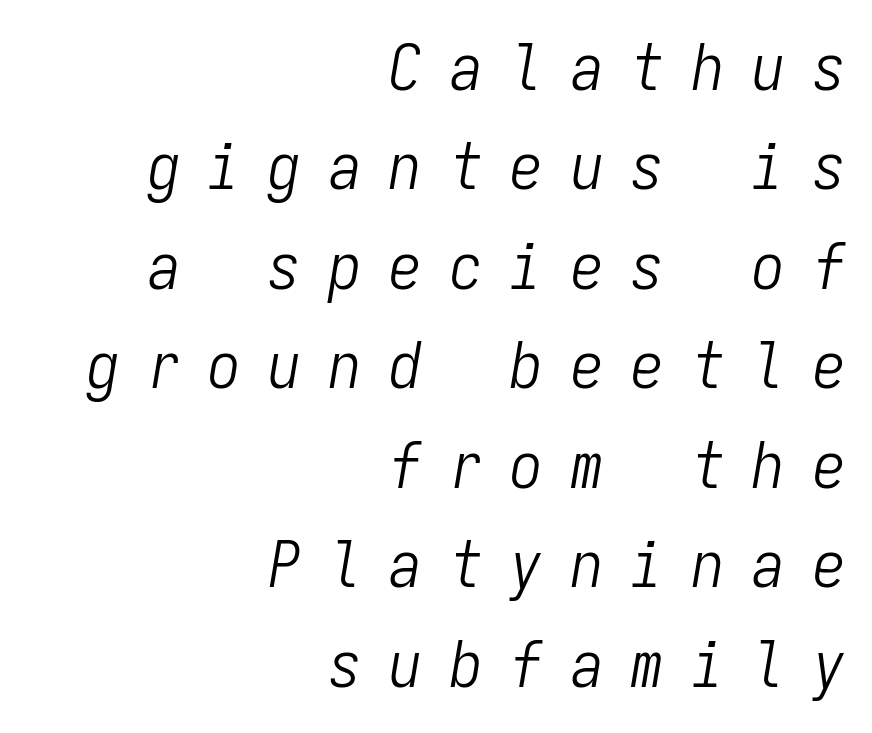
Q: Is the text bold? A: No.
Q: Is the text italic (slanted)? A: Yes, it leans right by about 9 degrees.
Q: Is the text underlined? A: No.
Q: How is the paragraph aligned? A: Right-aligned.
Q: Is the spacing between letters normal or unusually wide? A: Unusually wide.
Q: Is the spacing between lines tight, normal or loose? A: Normal.
Q: Width (condensed, normal, or wide)? A: Condensed.
Q: Stroke contrast? A: Low.
Q: x-height? A: Medium.
Q: Monospaced? A: Yes.
